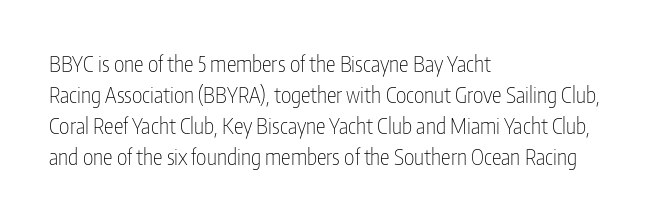
Q: Is the text bold? A: No.
Q: Is the text italic (slanted)? A: No, it is upright.
Q: Is the text underlined? A: No.
Q: How is the paragraph aligned? A: Left-aligned.
Q: Is the spacing between letters normal or unusually wide? A: Normal.
Q: Is the spacing between lines tight, normal or loose? A: Normal.
